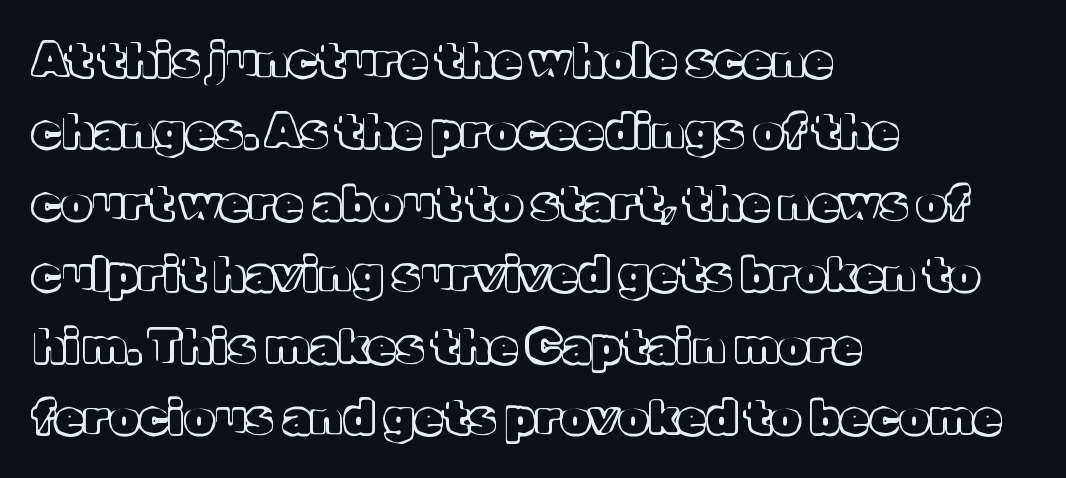
The compositor pushed each line to the left boundary. The passage shown is typed in a proportional face where columns would drift. Bare-footed words on every line. Upright lettering throughout.
